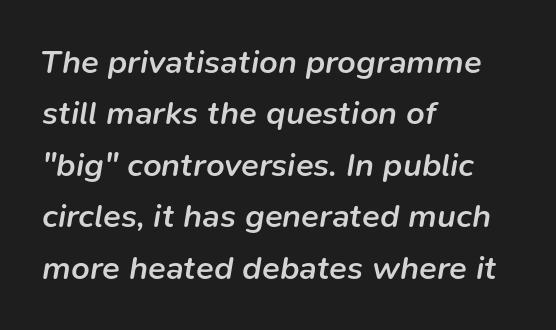
The image shows 33 px semibold type, italic (leaning right); set left-aligned, normal line spacing (1.56x), normal letter spacing, not underlined; low stroke contrast and a medium x-height.
